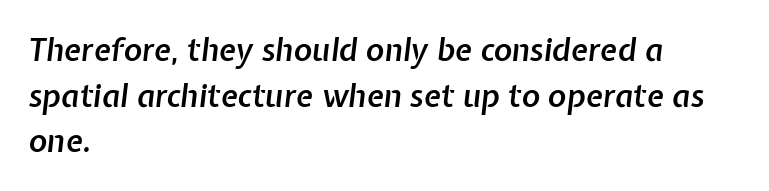
Lines of text with bare space underneath. Style check: oblique. In terms of weight, the rendering is demibold, just under bold. Tracking value appears to be zero — textbook default spacing.
